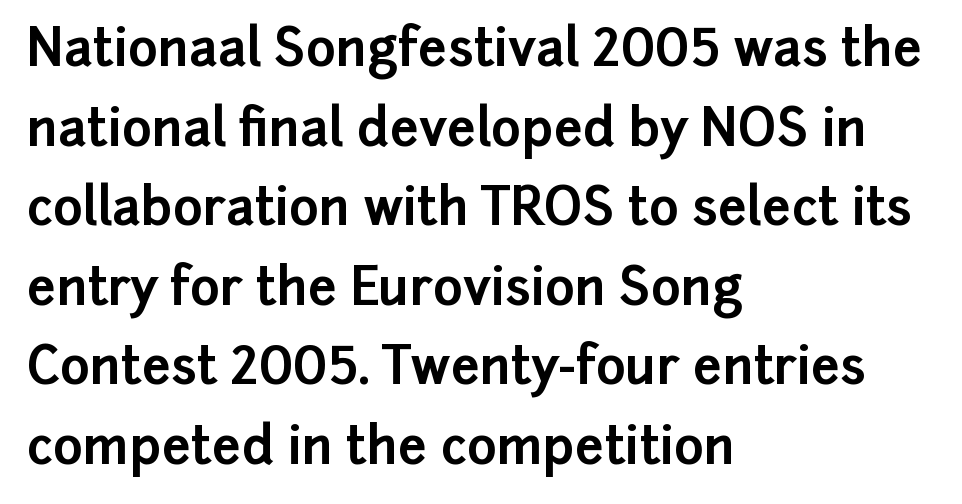
The image shows 51 px bold sans-serif type, upright; set left-aligned, normal line spacing (1.56x), normal letter spacing, not underlined; low stroke contrast and a medium x-height.
